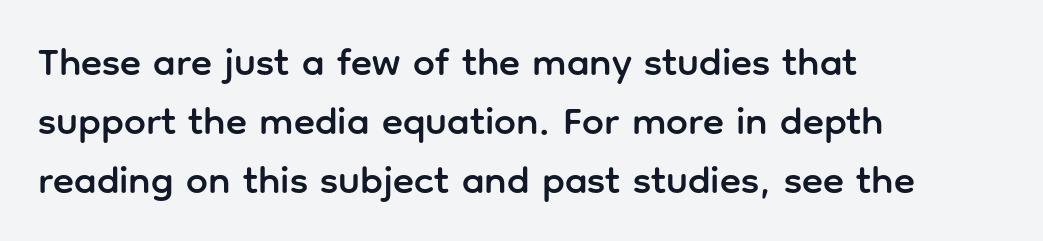
Glyph-to-glyph distance matches everyday printed text. The ragged edge is on the right, which tells us the setting is flush left. If you drew a line through each stem, it would be perfectly vertical. Serif or sans? Sans — the stroke terminals are bare. Here the designer chose a conventional face with non-uniform glyph widths.
